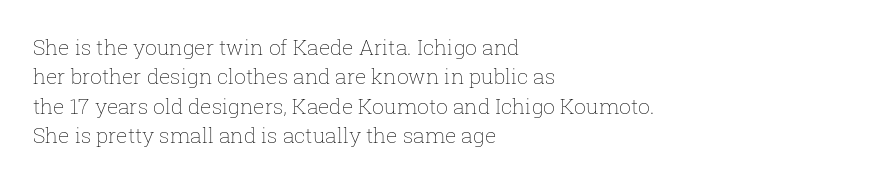
Q: Is the text bold? A: No.
Q: Is the text italic (slanted)? A: No, it is upright.
Q: Is the text underlined? A: No.
Q: How is the paragraph aligned? A: Left-aligned.
Q: Is the spacing between letters normal or unusually wide? A: Normal.
Q: Is the spacing between lines tight, normal or loose? A: Normal.
